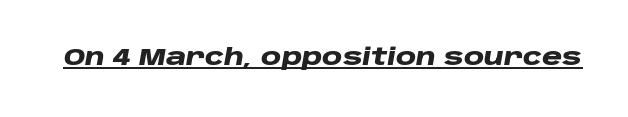
Q: Is the text bold? A: Yes.
Q: Is the text italic (slanted)? A: Yes, it leans right by about 10 degrees.
Q: Is the text underlined? A: Yes.
Q: Is the spacing between letters normal or unusually wide? A: Normal.
